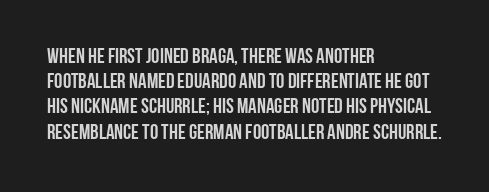
{"italic": "no", "underline": "no", "align": "left", "line_spacing_ratio": 1.2, "letter_spacing": "normal", "letter_spacing_em": 0.0, "glyph_px": 21}
